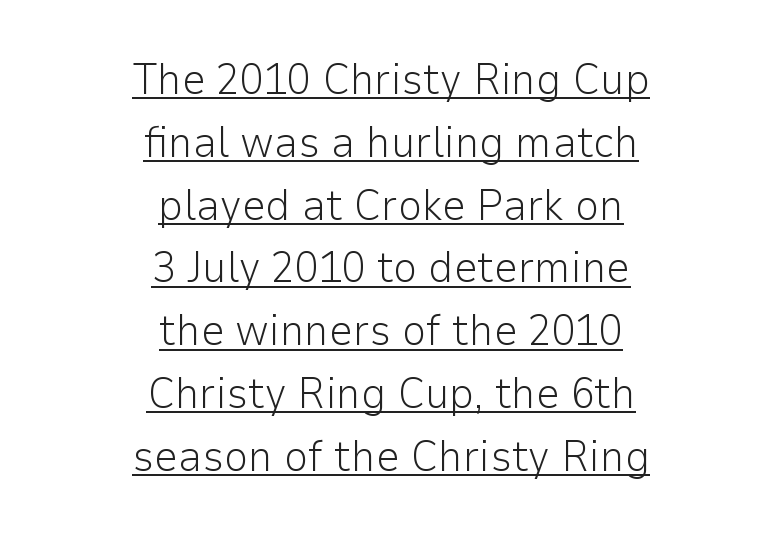
{"serif": "no", "italic": "no", "bold": "no", "weight": "light", "width": "normal", "stroke_contrast": "low", "x_height": "medium", "monospaced": "no", "underline": "yes", "align": "center", "line_spacing": "normal", "line_spacing_ratio": 1.46, "letter_spacing": "normal", "letter_spacing_em": 0.0, "glyph_px": 43}
